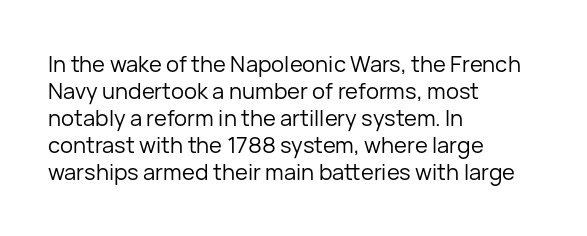
Q: Is the text bold? A: No.
Q: Is the text italic (slanted)? A: No, it is upright.
Q: Is the text underlined? A: No.
Q: How is the paragraph aligned? A: Left-aligned.
Q: Is the spacing between letters normal or unusually wide? A: Normal.
